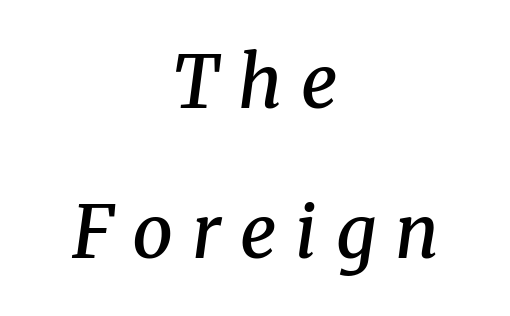
The image shows 72 px semibold serif type, italic (leaning right); set centered, loose line spacing (2.09x), unusually wide letter spacing (+0.26 em), not underlined; medium stroke contrast and a medium x-height.
